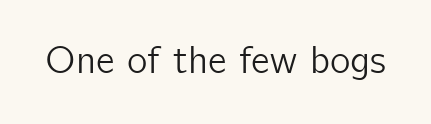
{"serif": "no", "italic": "no", "width": "normal", "stroke_contrast": "low", "x_height": "medium", "monospaced": "no", "underline": "no", "letter_spacing": "normal", "letter_spacing_em": 0.0, "glyph_px": 39}
